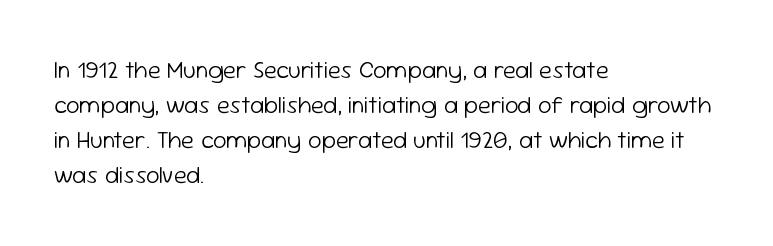
The image shows 24 px text type, upright; set left-aligned, normal line spacing (1.46x), normal letter spacing, not underlined.
